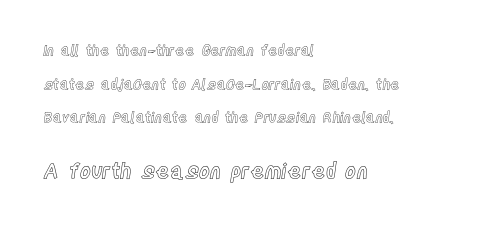
{"underline": "no", "align": "left", "line_spacing": "loose", "line_spacing_ratio": 2.4, "letter_spacing": "normal", "letter_spacing_em": 0.0, "larger_block": "second", "size_ratio": 1.5, "glyph_px": 21}
